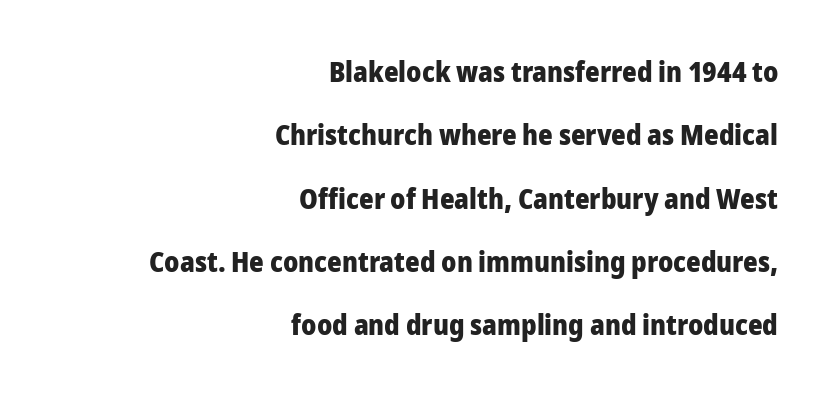
{"serif": "no", "italic": "no", "bold": "yes", "weight": "heavy", "width": "normal", "stroke_contrast": "low", "x_height": "medium", "monospaced": "no", "underline": "no", "align": "right", "line_spacing": "loose", "line_spacing_ratio": 2.26, "letter_spacing": "normal", "letter_spacing_em": 0.0, "glyph_px": 28}
